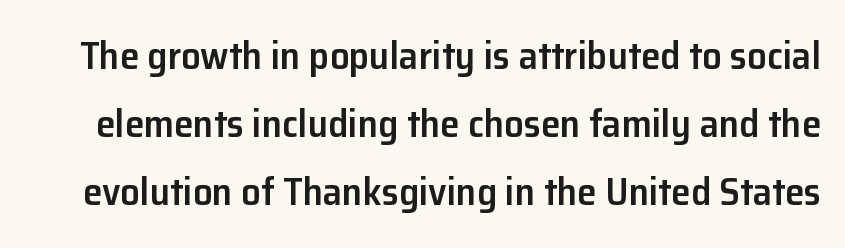
The face used here is a semibold: visibly heavier than regular, lighter than bold. Here the glyphs are tracked normally, forming tight word shapes. Unlike italic type, these characters show no tilt at all. The passage shown is not underscored anywhere.
